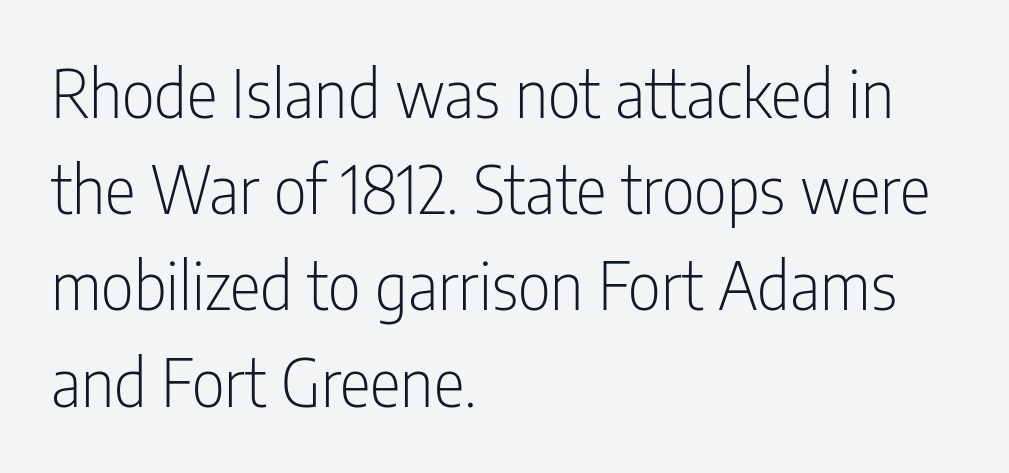
Notice how the stems are strictly vertical — no italics here. A clean baseline with only descenders dipping below it. Which margin do the lines hug? The left one — the right edge is uneven. Horizontal bands of white between lines are of average thickness.
